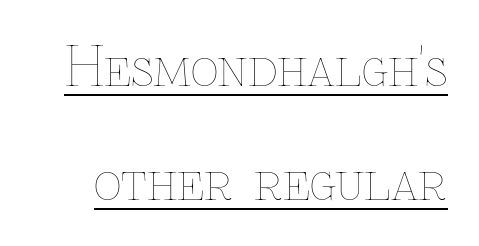
The image shows 54 px thin type, upright; set loose line spacing (2.11x), normal letter spacing, underlined; low stroke contrast and a medium x-height.
